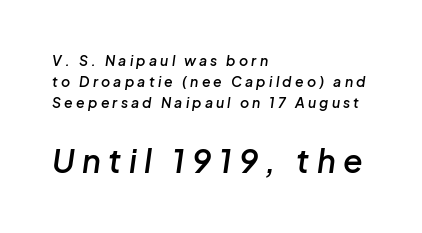
Q: Is the text bold? A: Semi-bold.
Q: Is the text italic (slanted)? A: Yes, it leans right by about 8 degrees.
Q: Is the text underlined? A: No.
Q: How is the paragraph aligned? A: Left-aligned.
Q: Is the spacing between letters normal or unusually wide? A: Unusually wide.
Q: Is the spacing between lines tight, normal or loose? A: Normal.
Q: Which block of text is set in a larger size, the first (top) or the second (bottom)? A: The second (bottom) one.
Q: Width (condensed, normal, or wide)? A: Normal.
Q: Stroke contrast? A: Low.
Q: x-height? A: Medium.
Q: Monospaced? A: No.
